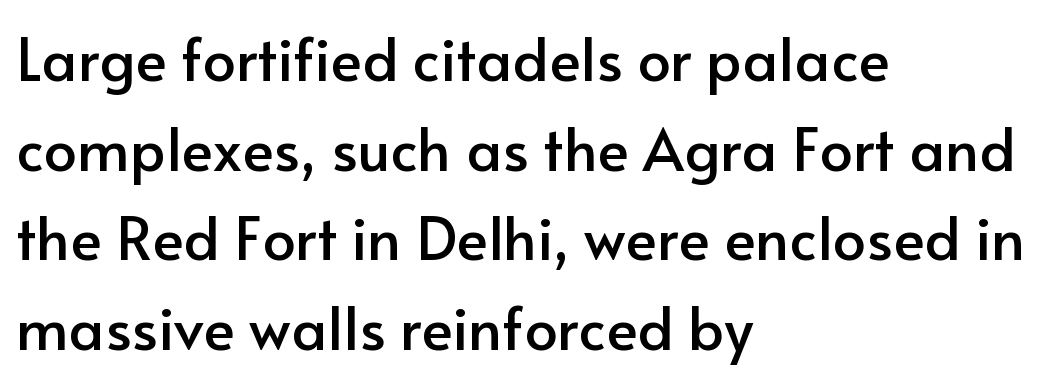
{"serif": "no", "italic": "no", "width": "normal", "stroke_contrast": "low", "x_height": "small", "monospaced": "no", "underline": "no", "align": "left", "line_spacing": "normal", "line_spacing_ratio": 1.52, "letter_spacing": "normal", "letter_spacing_em": 0.0, "glyph_px": 59}
